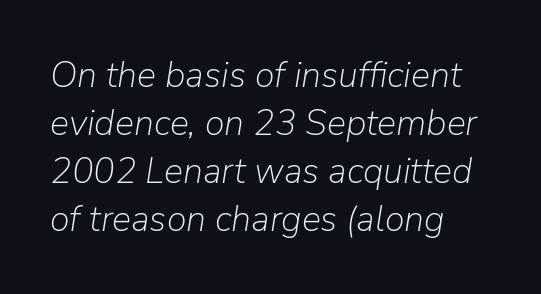
The image shows 36 px light type, italic (leaning right); set left-aligned, normal line spacing (1.33x), normal letter spacing, not underlined; low stroke contrast and a medium x-height.
